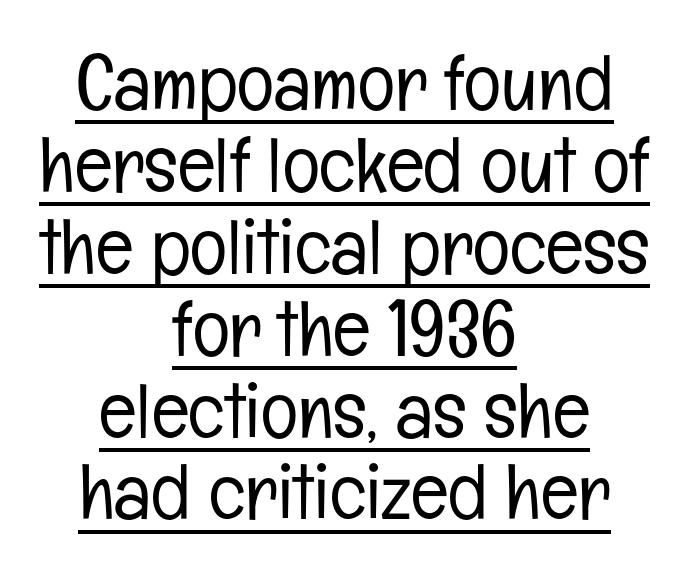
The image shows 78 px light, condensed sans-serif type, upright; set centered, tight line spacing (1.05x), normal letter spacing, underlined; low stroke contrast and a medium x-height.
